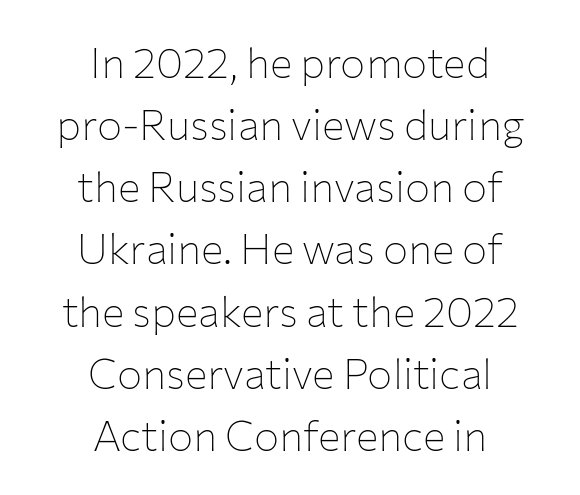
{"serif": "no", "italic": "no", "bold": "no", "weight": "thin", "width": "normal", "stroke_contrast": "low", "x_height": "medium", "monospaced": "no", "underline": "no", "align": "center", "line_spacing": "normal", "line_spacing_ratio": 1.48, "letter_spacing": "normal", "letter_spacing_em": 0.0, "glyph_px": 42}
